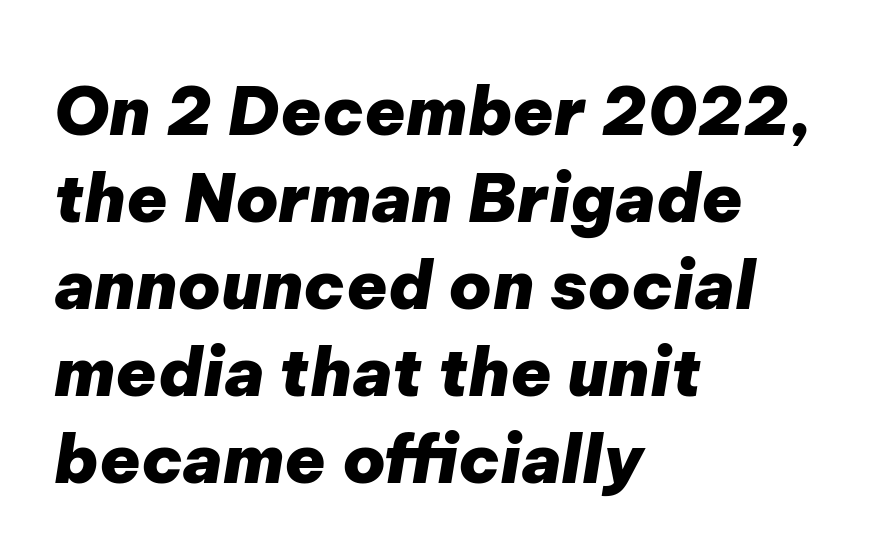
Q: Is the text bold? A: Yes.
Q: Is the text italic (slanted)? A: Yes, it leans right by about 9 degrees.
Q: Is the text underlined? A: No.
Q: How is the paragraph aligned? A: Left-aligned.
Q: Is the spacing between letters normal or unusually wide? A: Normal.
Q: Is the spacing between lines tight, normal or loose? A: Normal.
Q: Width (condensed, normal, or wide)? A: Normal.
Q: Stroke contrast? A: Low.
Q: x-height? A: Medium.
Q: Monospaced? A: No.
